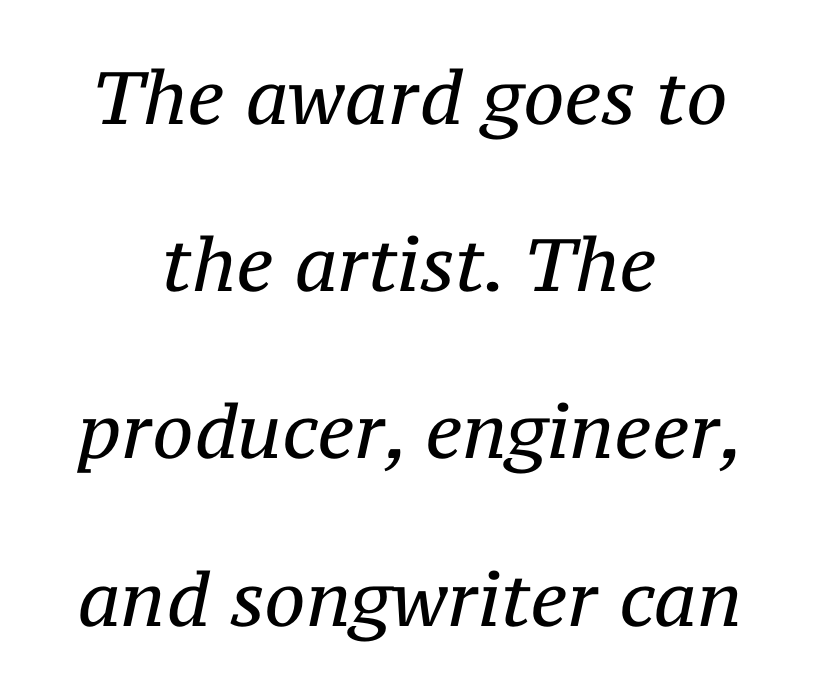
{"serif": "yes", "italic": "yes", "lean": "right", "slant_degrees": 12, "bold": "no", "weight": "regular", "width": "normal", "stroke_contrast": "medium", "x_height": "medium", "monospaced": "no", "underline": "no", "align": "center", "line_spacing": "loose", "line_spacing_ratio": 2.26, "letter_spacing": "normal", "letter_spacing_em": 0.0, "glyph_px": 74}
